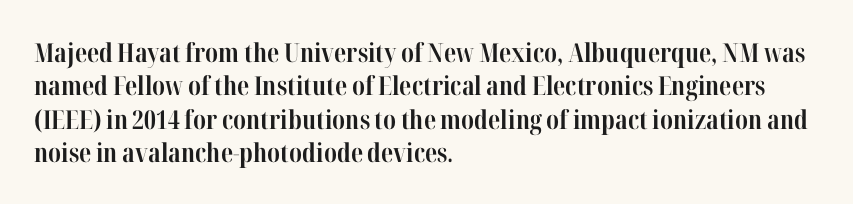
Q: Is the text bold? A: Yes.
Q: Is the text italic (slanted)? A: No, it is upright.
Q: Is the text underlined? A: No.
Q: How is the paragraph aligned? A: Left-aligned.
Q: Is the spacing between letters normal or unusually wide? A: Normal.
Q: Is the spacing between lines tight, normal or loose? A: Normal.
